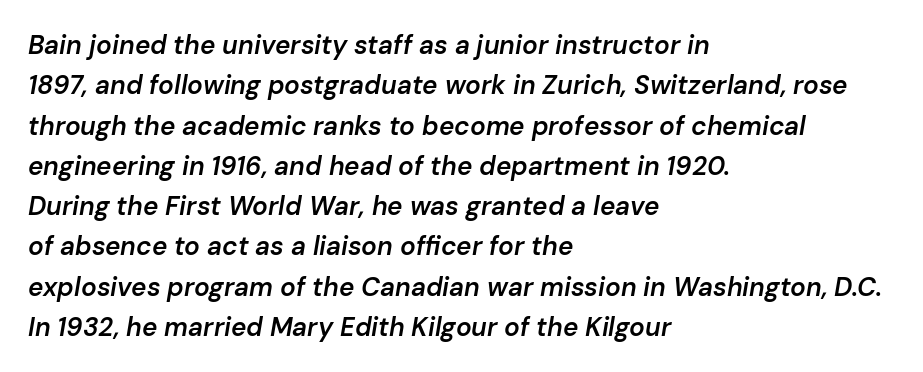
{"italic": "yes", "lean": "right", "slant_degrees": 10, "bold": "semi", "underline": "no", "align": "left", "line_spacing": "normal", "line_spacing_ratio": 1.55, "letter_spacing": "normal", "letter_spacing_em": 0.0, "glyph_px": 26}
